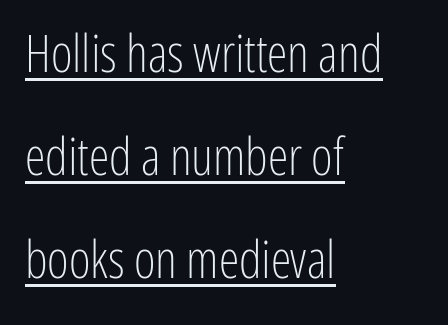
The image shows 52 px light, condensed sans-serif type, upright; set left-aligned, loose line spacing (1.98x), normal letter spacing, underlined; low stroke contrast and a medium x-height.
